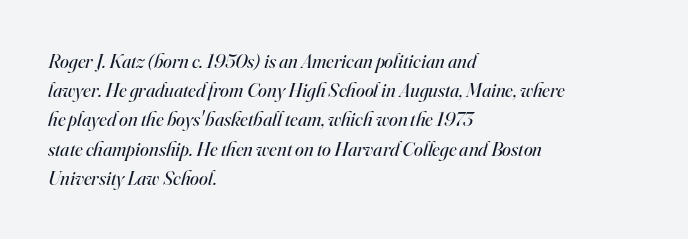
Q: Is the text bold? A: No.
Q: Is the text italic (slanted)? A: Yes, it leans right by about 16 degrees.
Q: Is the text underlined? A: No.
Q: How is the paragraph aligned? A: Left-aligned.
Q: Is the spacing between letters normal or unusually wide? A: Normal.
Q: Is the spacing between lines tight, normal or loose? A: Normal.
